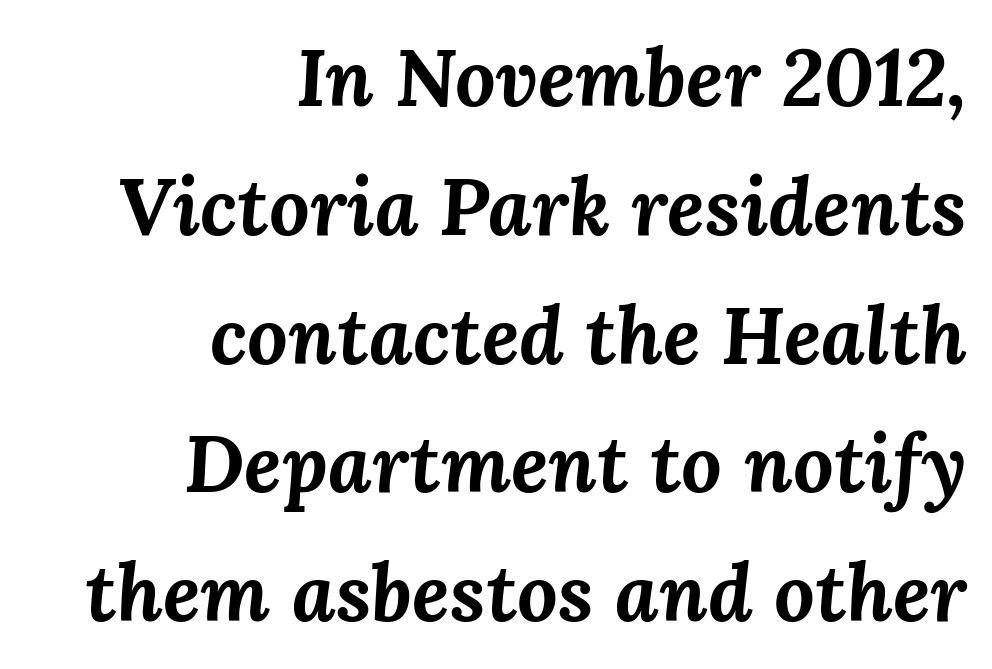
{"italic": "yes", "lean": "right", "slant_degrees": 3, "bold": "yes", "weight": "bold", "width": "normal", "stroke_contrast": "medium", "x_height": "medium", "monospaced": "no", "underline": "no", "align": "right", "line_spacing": "normal", "line_spacing_ratio": 1.61, "letter_spacing": "normal", "letter_spacing_em": 0.0, "glyph_px": 80}
